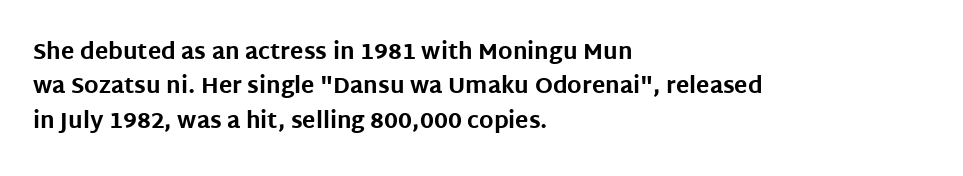
Upright lettering throughout. Just letters on the line, the space beneath them empty. The vertical gap from one line to the next is medium. Strong, thick strokes mark this as bold type. Short and long lines alike share a common starting point at left.
